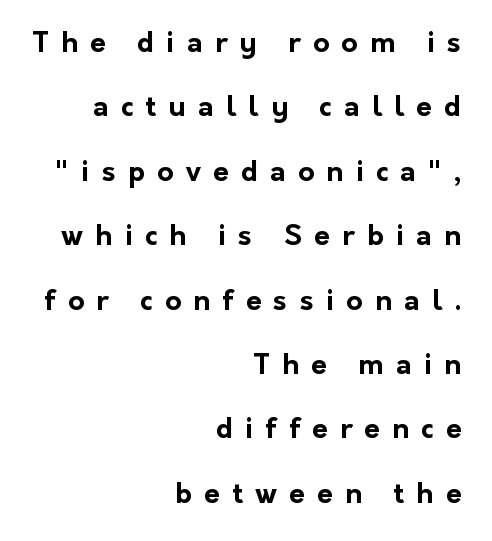
On the weight axis this lands at bold, roughly 700. Only glyphs here, with clear space below each row. Casual observation: everything's shoved over to the right. This is roman type, the default non-slanted kind. Regarding leading, the lines here are spaced well apart.
